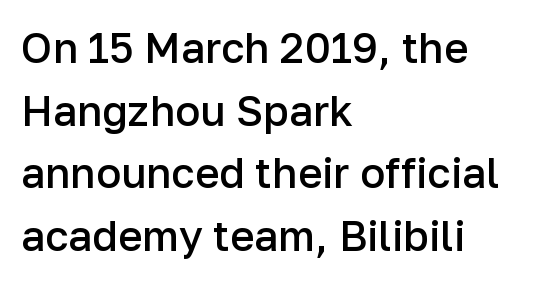
Q: Is the text bold? A: Semi-bold.
Q: Is the text italic (slanted)? A: No, it is upright.
Q: Is the typeface a serif or a sans-serif typeface? A: Sans-serif.
Q: Is the text underlined? A: No.
Q: How is the paragraph aligned? A: Left-aligned.
Q: Is the spacing between letters normal or unusually wide? A: Normal.
Q: Is the spacing between lines tight, normal or loose? A: Normal.
Q: Width (condensed, normal, or wide)? A: Normal.
Q: Stroke contrast? A: Low.
Q: x-height? A: Medium.
Q: Monospaced? A: No.
